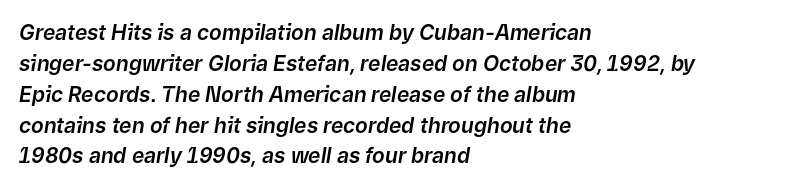
Q: Is the text italic (slanted)? A: Yes, it leans right by about 9 degrees.
Q: Is the text underlined? A: No.
Q: How is the paragraph aligned? A: Left-aligned.
Q: Is the spacing between letters normal or unusually wide? A: Normal.
Q: Is the spacing between lines tight, normal or loose? A: Normal.
